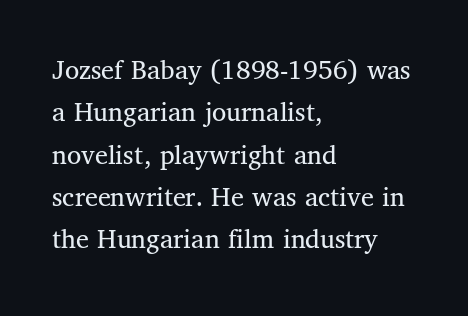
The ragged edge is on the right, which tells us the setting is flush left. The face looks like a standard text weight, possibly lighter. The rendering uses a moderate line-height, typical for paragraphs. Unlike a clean sans, this face finishes its strokes with serifs. Underlining? Definitely not there. A typesetter would call this proportional, since set widths differ per character.
